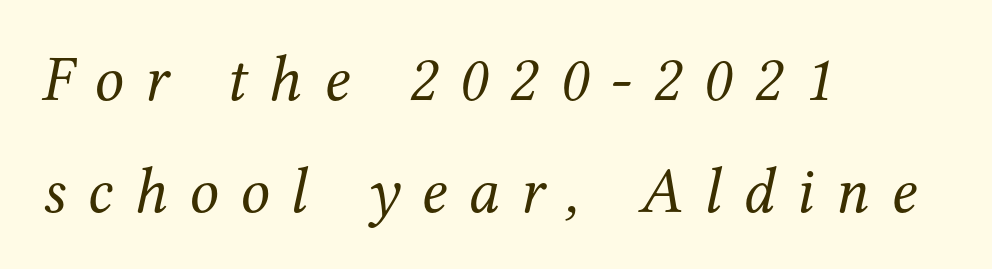
Q: Is the text bold? A: No.
Q: Is the text italic (slanted)? A: Yes, it leans right by about 12 degrees.
Q: Is the typeface a serif or a sans-serif typeface? A: Serif.
Q: Is the text underlined? A: No.
Q: How is the paragraph aligned? A: Left-aligned.
Q: Is the spacing between letters normal or unusually wide? A: Unusually wide.
Q: Width (condensed, normal, or wide)? A: Normal.
Q: Stroke contrast? A: Medium.
Q: x-height? A: Medium.
Q: Monospaced? A: No.
